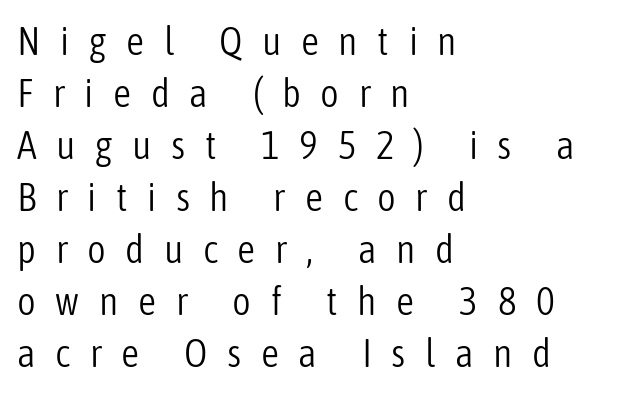
Each row of text sits above clean, open space. The passage is arranged the way most books set body copy — flush left. These glyphs show unthickened strokes, regular width or finer. Students, note that the glyphs here are deliberately spaced far apart. Every stem runs plumb, perpendicular to the baseline. A typesetter would call this proportional, since set widths differ per character.
